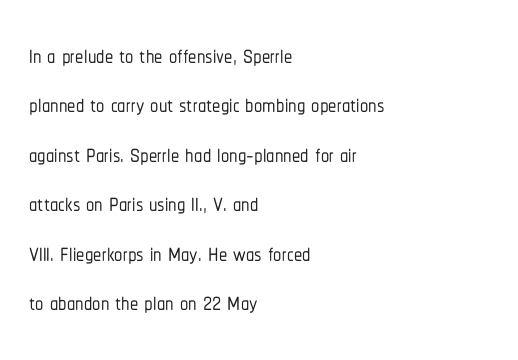
The line-height multiplier appears to be the usual default. Does extra space separate the letters? No, they use regular spacing. A sans-serif font was chosen for this passage. Nobody drew a line under any word here. Horizontally, the lines are justified to the leading edge only.
